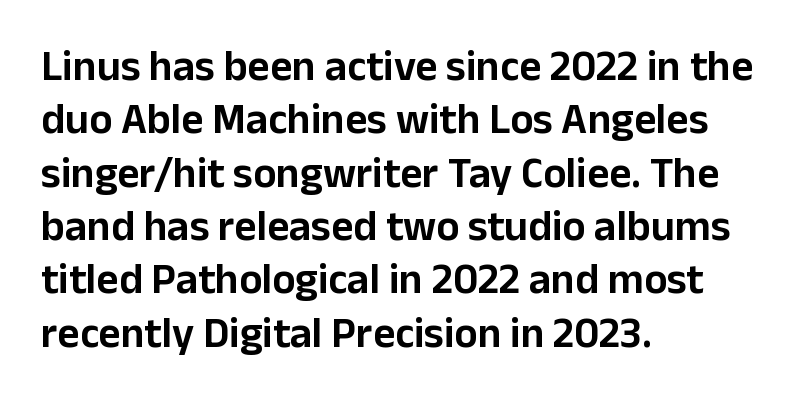
The specimen omits any rule beneath the text block's lines. Compared with a centered layout, this one pins lines to the left instead. No extra tracking has been applied to these lines. In terms of posture, this sample is upright. Is this a fixed-width face? No — the glyphs have proportional, varying widths. The characters display no serif detailing; their extremities are plain.
